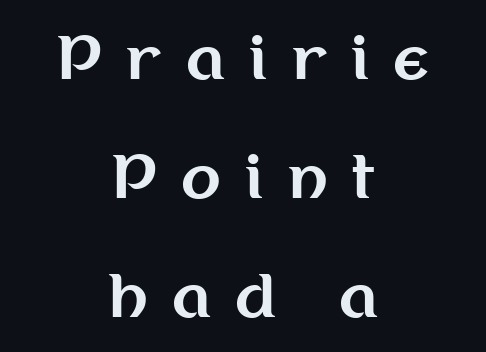
The image shows 58 px bold sans-serif type, upright; set centered, loose line spacing (2.05x), unusually wide letter spacing (+0.42 em), not underlined; medium stroke contrast and a medium x-height.
